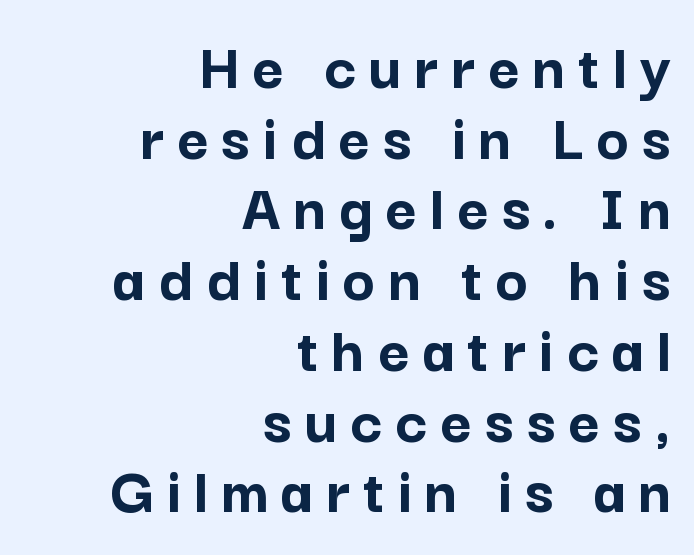
The sample has been set heavy, in full bold. This rendering features lettering with no underline. Spacing verdict: proportional, widths tailored to each character. Serif or sans? Sans — the stroke terminals are bare. The letters stand upright; this is a roman face. How would I describe the line gaps? Narrow and economical.
